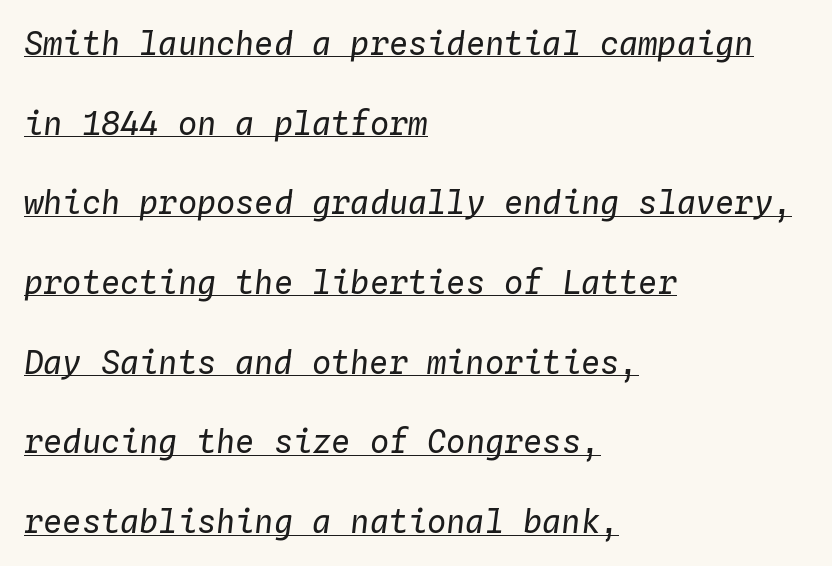
Q: Is the text bold? A: No.
Q: Is the text italic (slanted)? A: Yes, it leans right by about 4 degrees.
Q: Is the text underlined? A: Yes.
Q: How is the paragraph aligned? A: Left-aligned.
Q: Is the spacing between letters normal or unusually wide? A: Normal.
Q: Is the spacing between lines tight, normal or loose? A: Loose.
Q: Width (condensed, normal, or wide)? A: Normal.
Q: Stroke contrast? A: Low.
Q: x-height? A: Medium.
Q: Monospaced? A: Yes.
